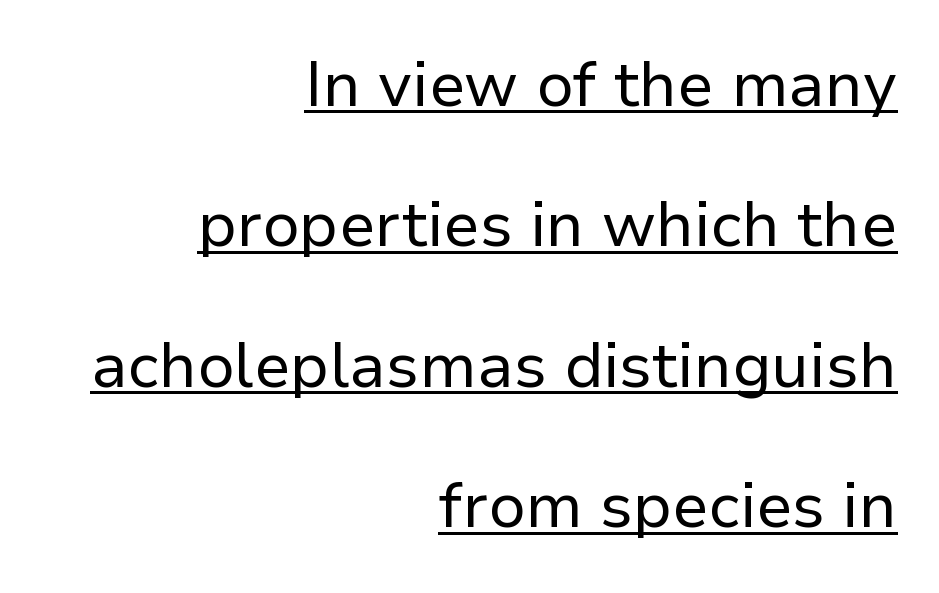
Q: Is the text bold? A: No.
Q: Is the text italic (slanted)? A: No, it is upright.
Q: Is the typeface a serif or a sans-serif typeface? A: Sans-serif.
Q: Is the text underlined? A: Yes.
Q: How is the paragraph aligned? A: Right-aligned.
Q: Is the spacing between letters normal or unusually wide? A: Normal.
Q: Is the spacing between lines tight, normal or loose? A: Loose.
Q: Width (condensed, normal, or wide)? A: Normal.
Q: Stroke contrast? A: Low.
Q: x-height? A: Medium.
Q: Monospaced? A: No.
